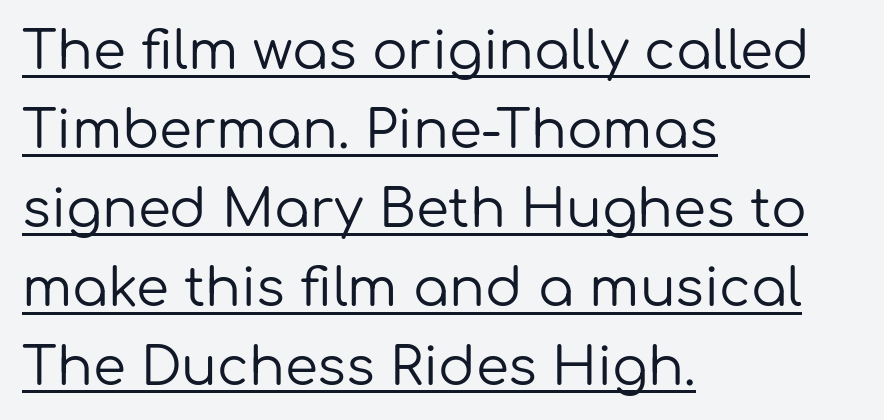
{"serif": "no", "italic": "no", "bold": "no", "weight": "regular", "width": "normal", "stroke_contrast": "low", "x_height": "medium", "monospaced": "no", "underline": "yes", "align": "left", "line_spacing": "normal", "line_spacing_ratio": 1.49, "letter_spacing": "normal", "letter_spacing_em": 0.0, "glyph_px": 53}
